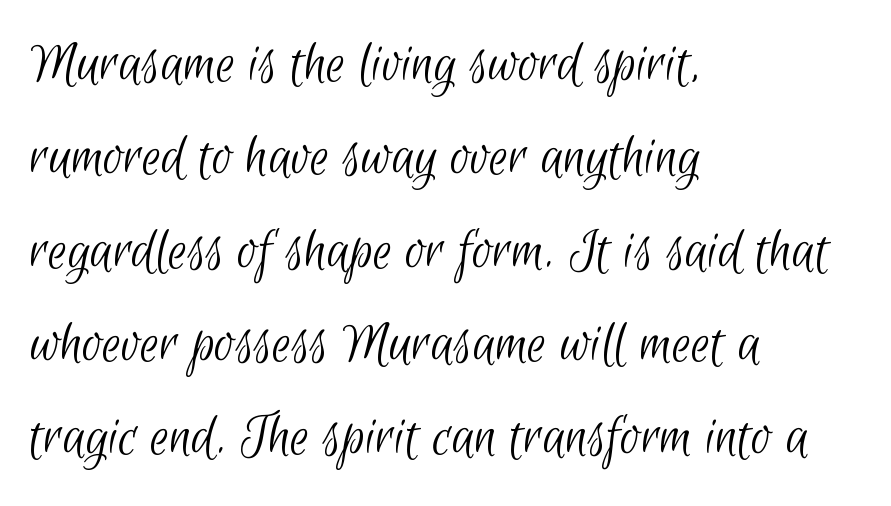
The block of text has a typical density, with ordinary space between rows. Underlining? Definitely not there. Bold? No — there's no thickening of the strokes. Is the letter spacing exaggerated? No — it looks like the ordinary default. Type style note: lacks serifs. Do the characters align in a grid? No, the font is proportional.
